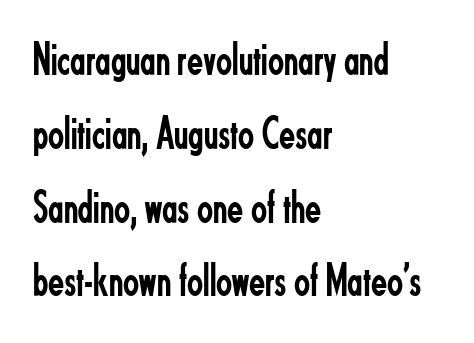
The image shows 47 px regular-weight, condensed sans-serif type, upright; set left-aligned, normal line spacing (1.57x), normal letter spacing, not underlined; low stroke contrast and a small x-height.
